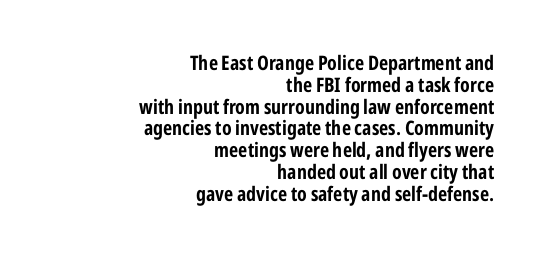
{"italic": "no", "bold": "yes", "underline": "no", "align": "right", "line_spacing": "tight", "line_spacing_ratio": 1.09, "letter_spacing": "normal", "letter_spacing_em": 0.0, "glyph_px": 20}
